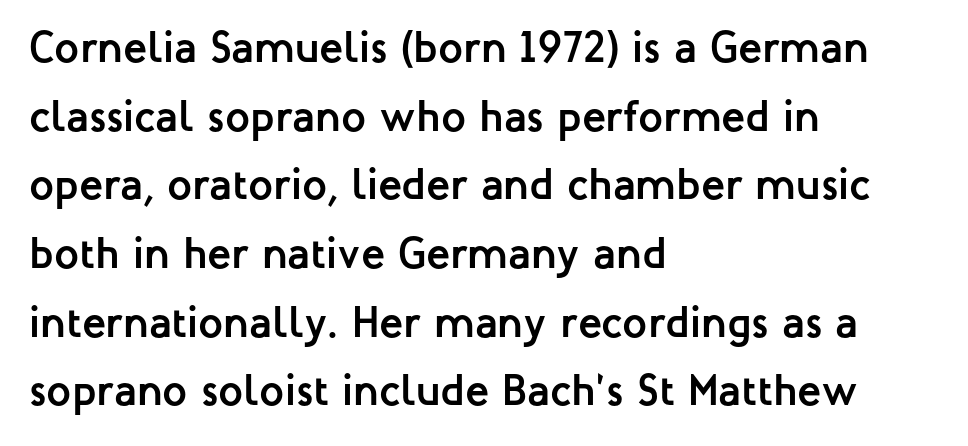
The image shows 44 px semibold sans-serif type, upright; set left-aligned, normal line spacing (1.56x), normal letter spacing, not underlined; low stroke contrast and a medium x-height.
